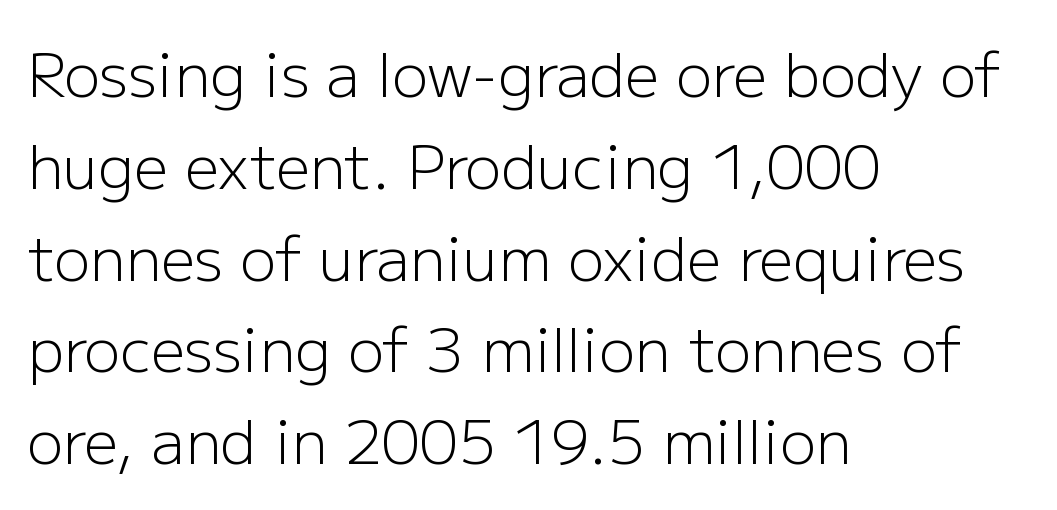
Q: Is the text bold? A: No.
Q: Is the text italic (slanted)? A: No, it is upright.
Q: Is the typeface a serif or a sans-serif typeface? A: Sans-serif.
Q: Is the text underlined? A: No.
Q: How is the paragraph aligned? A: Left-aligned.
Q: Is the spacing between letters normal or unusually wide? A: Normal.
Q: Is the spacing between lines tight, normal or loose? A: Normal.
Q: Width (condensed, normal, or wide)? A: Normal.
Q: Stroke contrast? A: Low.
Q: x-height? A: Medium.
Q: Monospaced? A: No.
